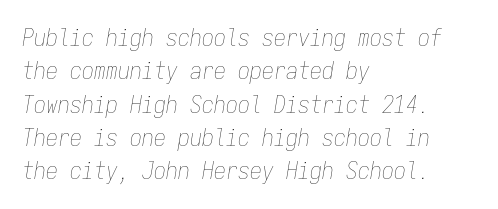
The gaps between neighbouring characters are ordinary and unremarkable. The lettering tilts uniformly, giving the passage an italic look. Short and long lines alike share a common starting point at left. Summary of vertical rhythm: regular, with standard interline spacing. The passage shown is not bold in any degree. The baseline area is clear.
